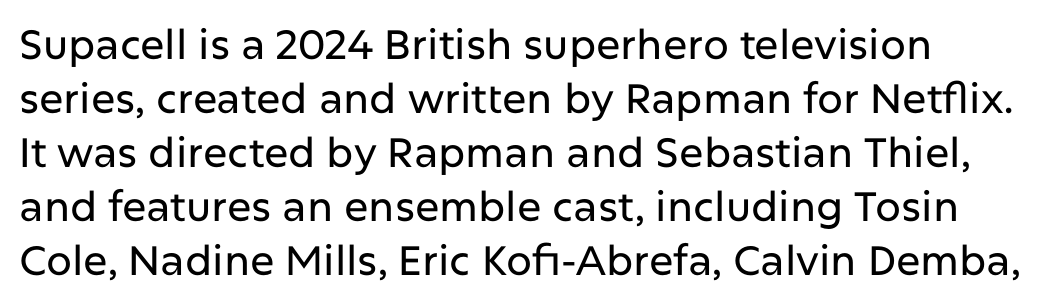
Q: Is the text italic (slanted)? A: No, it is upright.
Q: Is the typeface a serif or a sans-serif typeface? A: Sans-serif.
Q: Is the text underlined? A: No.
Q: How is the paragraph aligned? A: Left-aligned.
Q: Is the spacing between letters normal or unusually wide? A: Normal.
Q: Is the spacing between lines tight, normal or loose? A: Normal.
Q: Width (condensed, normal, or wide)? A: Normal.
Q: Stroke contrast? A: Low.
Q: x-height? A: Medium.
Q: Monospaced? A: No.
